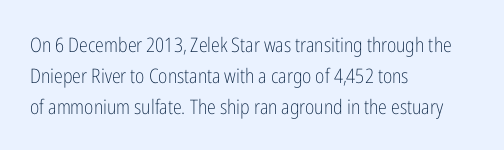
Q: Is the text bold? A: No.
Q: Is the text italic (slanted)? A: No, it is upright.
Q: Is the text underlined? A: No.
Q: How is the paragraph aligned? A: Left-aligned.
Q: Is the spacing between letters normal or unusually wide? A: Normal.
Q: Is the spacing between lines tight, normal or loose? A: Normal.
